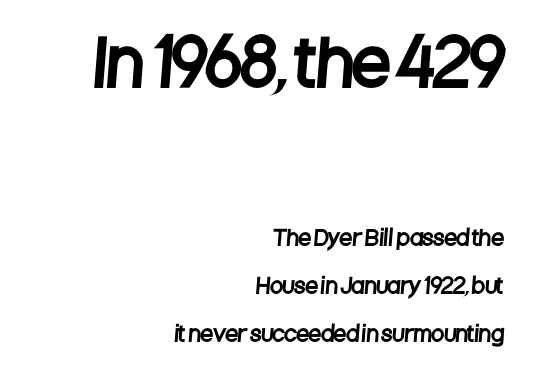
Q: Is the typeface a serif or a sans-serif typeface? A: Sans-serif.
Q: Is the text underlined? A: No.
Q: How is the paragraph aligned? A: Right-aligned.
Q: Is the spacing between letters normal or unusually wide? A: Normal.
Q: Is the spacing between lines tight, normal or loose? A: Loose.
Q: Which block of text is set in a larger size, the first (top) or the second (bottom)? A: The first (top) one.
Q: Width (condensed, normal, or wide)? A: Condensed.
Q: Stroke contrast? A: Low.
Q: x-height? A: Large.
Q: Monospaced? A: No.
